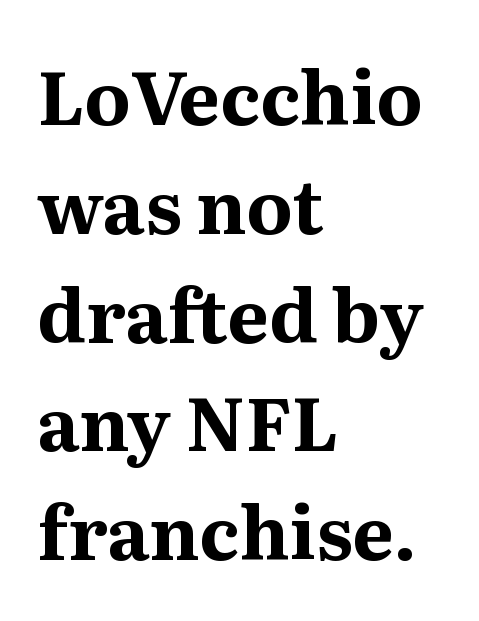
{"serif": "yes", "italic": "no", "bold": "yes", "weight": "bold", "width": "normal", "stroke_contrast": "medium", "x_height": "medium", "monospaced": "no", "underline": "no", "align": "left", "line_spacing": "normal", "line_spacing_ratio": 1.47, "letter_spacing": "normal", "letter_spacing_em": 0.0, "glyph_px": 74}
